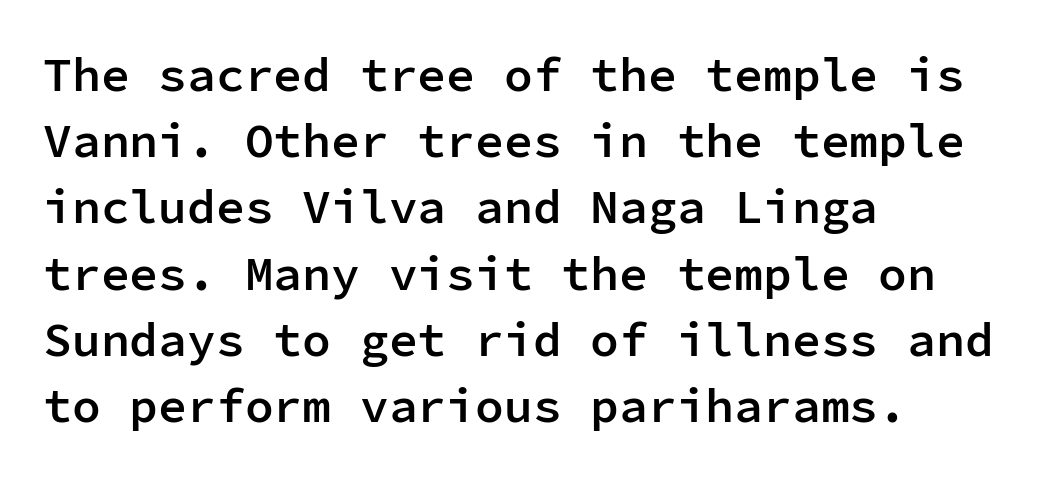
{"serif": "no", "italic": "no", "bold": "semi", "weight": "semibold", "width": "normal", "stroke_contrast": "low", "x_height": "medium", "monospaced": "yes", "underline": "no", "align": "left", "line_spacing": "normal", "line_spacing_ratio": 1.38, "letter_spacing": "normal", "letter_spacing_em": 0.0, "glyph_px": 48}
